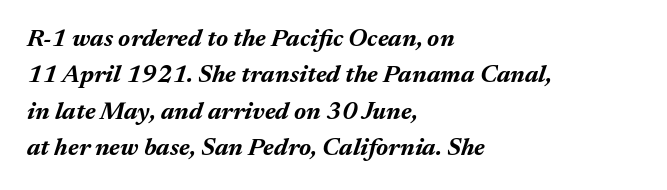
Q: Is the text bold? A: Yes.
Q: Is the text italic (slanted)? A: Yes, it leans right by about 17 degrees.
Q: Is the text underlined? A: No.
Q: How is the paragraph aligned? A: Left-aligned.
Q: Is the spacing between letters normal or unusually wide? A: Normal.
Q: Is the spacing between lines tight, normal or loose? A: Normal.
